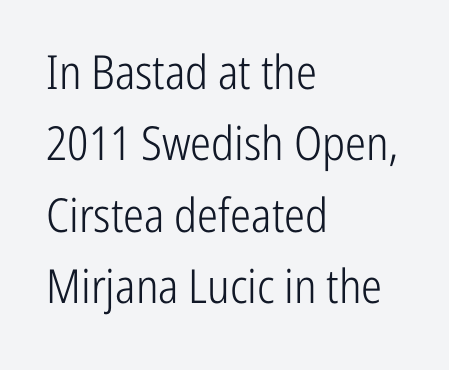
Q: Is the text bold? A: No.
Q: Is the text italic (slanted)? A: No, it is upright.
Q: Is the typeface a serif or a sans-serif typeface? A: Sans-serif.
Q: Is the text underlined? A: No.
Q: How is the paragraph aligned? A: Left-aligned.
Q: Is the spacing between letters normal or unusually wide? A: Normal.
Q: Is the spacing between lines tight, normal or loose? A: Normal.
Q: Width (condensed, normal, or wide)? A: Condensed.
Q: Stroke contrast? A: Low.
Q: x-height? A: Medium.
Q: Monospaced? A: No.
